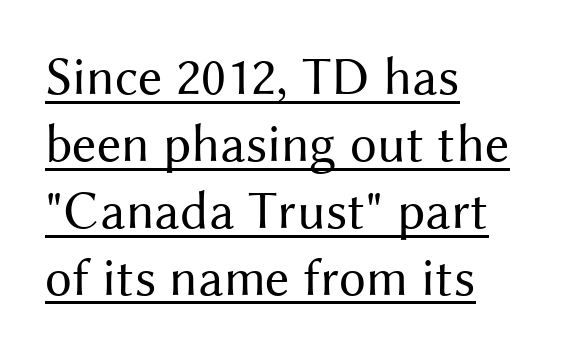
The rag falls on the right side of this text block. The typography opts for an upright posture over an oblique one. The letterforms sit shoulder to shoulder at normal distance. The face used here appears with an underline applied. This is not heavy type; no bold has been used. Serifs: no, the terminals of the letterforms are clean.
